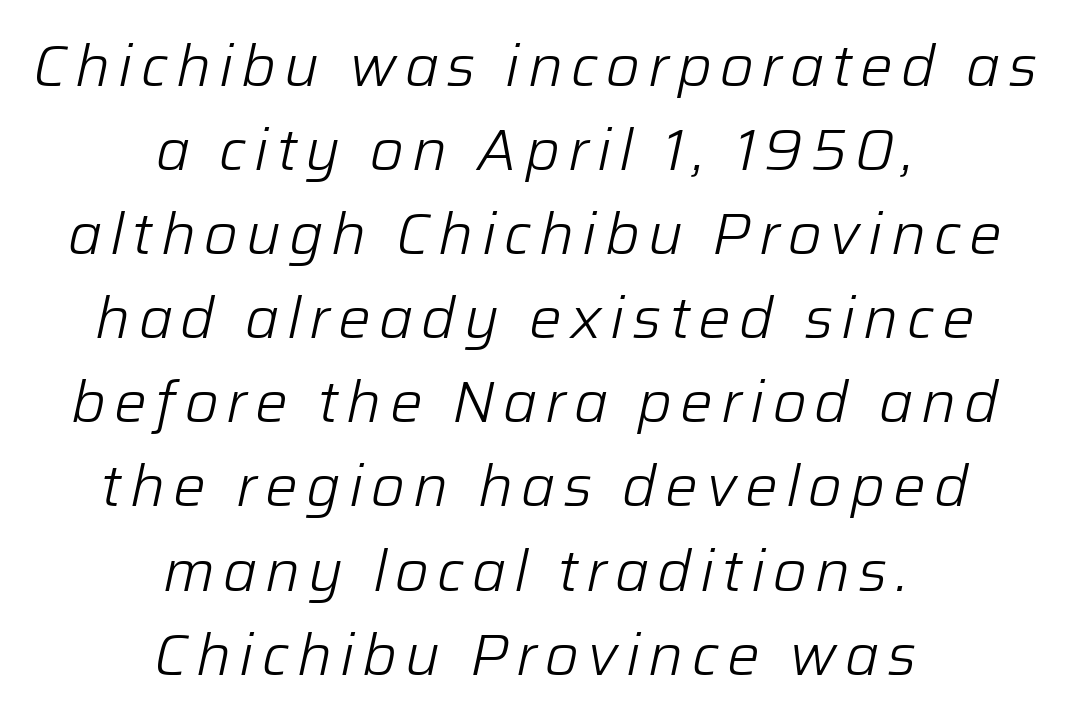
Posture: slanted. Counters stay open thanks to moderate or lighter strokes. Compared with a flush-left layout, this one balances lines on the center instead. Nobody drew a line under any word here.
